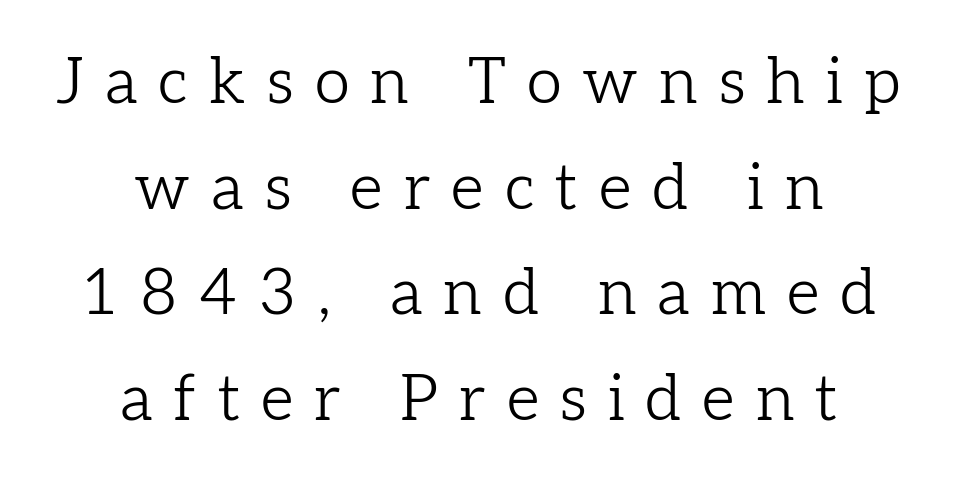
Q: Is the text bold? A: No.
Q: Is the text italic (slanted)? A: No, it is upright.
Q: Is the typeface a serif or a sans-serif typeface? A: Serif.
Q: Is the text underlined? A: No.
Q: How is the paragraph aligned? A: Centered.
Q: Is the spacing between letters normal or unusually wide? A: Unusually wide.
Q: Is the spacing between lines tight, normal or loose? A: Normal.
Q: Width (condensed, normal, or wide)? A: Normal.
Q: Stroke contrast? A: Low.
Q: x-height? A: Medium.
Q: Monospaced? A: No.
